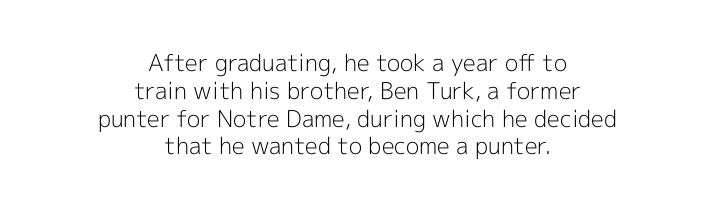
{"italic": "no", "bold": "no", "underline": "no", "align": "center", "line_spacing_ratio": 1.21, "letter_spacing": "normal", "letter_spacing_em": 0.0, "glyph_px": 23}
